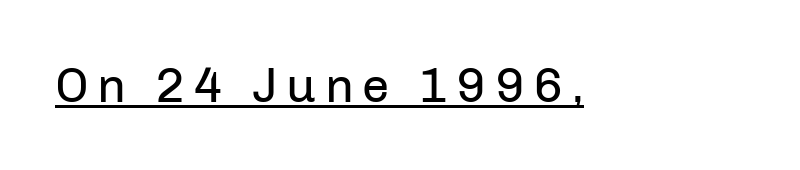
The image shows 49 px regular-weight sans-serif type, upright; set underlined; low stroke contrast and a medium x-height.
